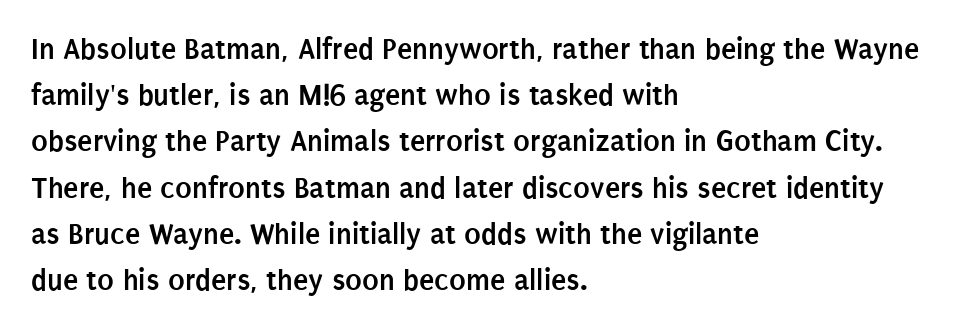
{"serif": "no", "italic": "no", "bold": "yes", "weight": "semibold", "width": "condensed", "stroke_contrast": "low", "x_height": "large", "monospaced": "no", "underline": "no", "align": "left", "line_spacing": "normal", "line_spacing_ratio": 1.49, "letter_spacing": "normal", "letter_spacing_em": 0.0, "glyph_px": 31}
